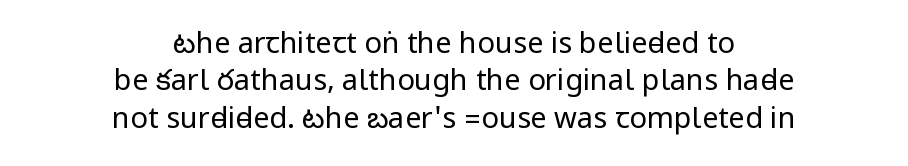
The image shows 29 px regular-weight, condensed sans-serif type, upright; set centered, normal line spacing (1.29x), normal letter spacing, not underlined; low stroke contrast.
